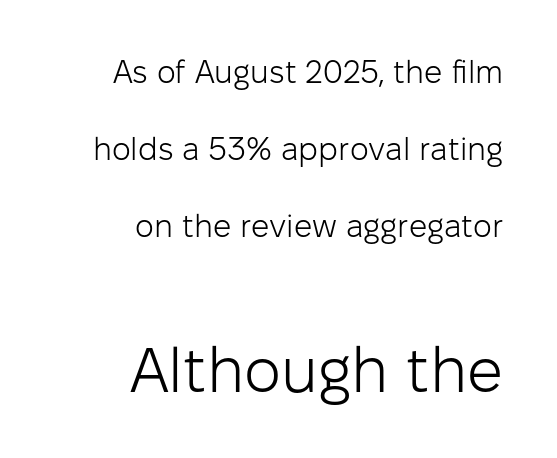
Q: Is the text bold? A: No.
Q: Is the text italic (slanted)? A: No, it is upright.
Q: Is the typeface a serif or a sans-serif typeface? A: Sans-serif.
Q: Is the text underlined? A: No.
Q: How is the paragraph aligned? A: Right-aligned.
Q: Is the spacing between letters normal or unusually wide? A: Normal.
Q: Is the spacing between lines tight, normal or loose? A: Loose.
Q: Which block of text is set in a larger size, the first (top) or the second (bottom)? A: The second (bottom) one.
Q: Width (condensed, normal, or wide)? A: Normal.
Q: Stroke contrast? A: Low.
Q: x-height? A: Medium.
Q: Monospaced? A: No.
